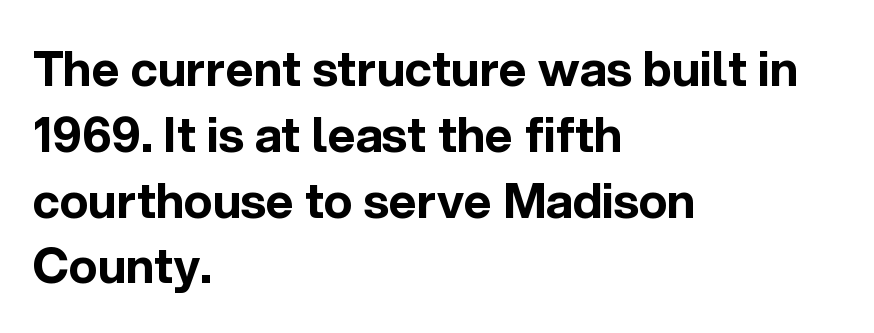
{"serif": "no", "italic": "no", "bold": "yes", "weight": "bold", "width": "normal", "x_height": "medium", "monospaced": "no", "underline": "no", "align": "left", "line_spacing": "normal", "line_spacing_ratio": 1.37, "letter_spacing": "normal", "letter_spacing_em": 0.0, "glyph_px": 48}
